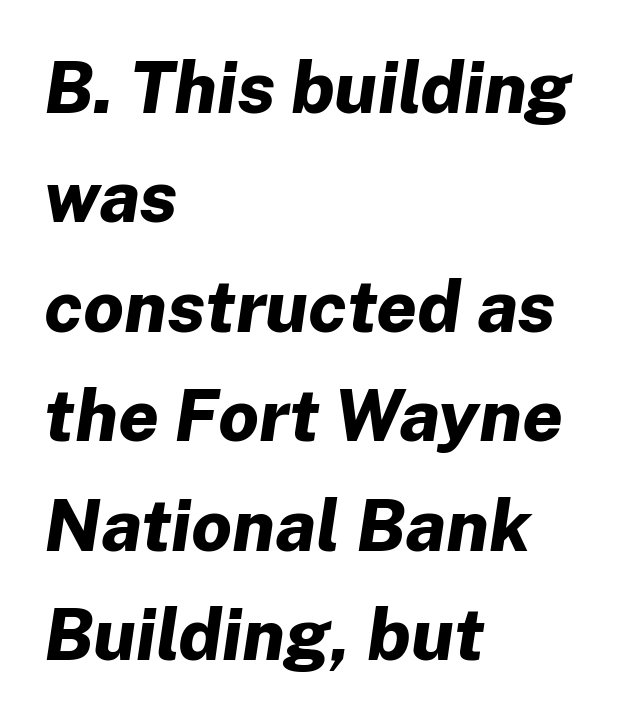
The image shows 72 px bold type, italic (leaning right); set left-aligned, normal line spacing (1.52x), normal letter spacing, not underlined; low stroke contrast and a medium x-height.
